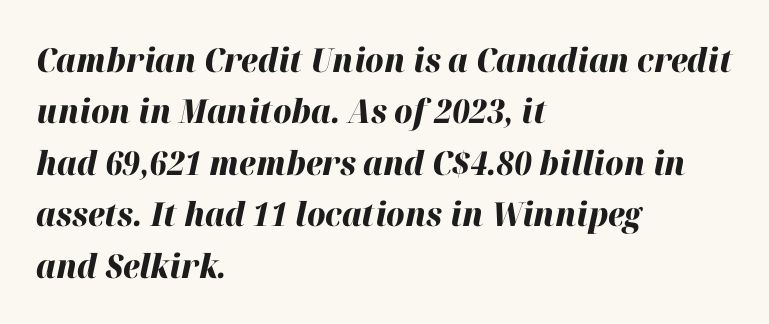
The image shows 33 px heavy type, italic (leaning right); set left-aligned, normal line spacing (1.56x), normal letter spacing, not underlined; high stroke contrast and a medium x-height.
